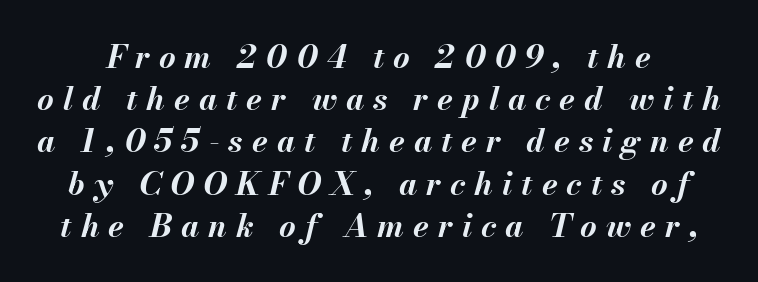
The image shows 32 px bold type, italic (leaning right); set normal line spacing (1.32x), unusually wide letter spacing (+0.28 em), not underlined; medium stroke contrast and a small x-height.
